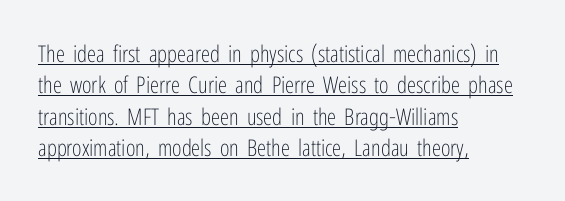
Q: Is the text bold? A: No.
Q: Is the text italic (slanted)? A: No, it is upright.
Q: Is the text underlined? A: Yes.
Q: How is the paragraph aligned? A: Left-aligned.
Q: Is the spacing between letters normal or unusually wide? A: Normal.
Q: Is the spacing between lines tight, normal or loose? A: Normal.
